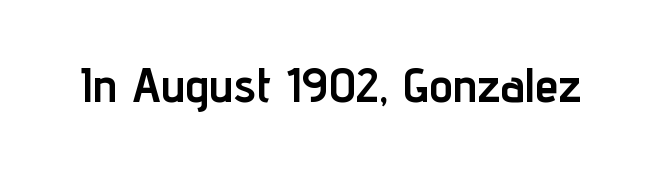
A dark, heavy texture on the line: the type is bold. The text was rendered using a sans face with plain stroke endings. The area under the type is left untouched. Do the characters align in a grid? No, the font is proportional. Tracking here is standard; glyphs follow each other at the usual distance.
